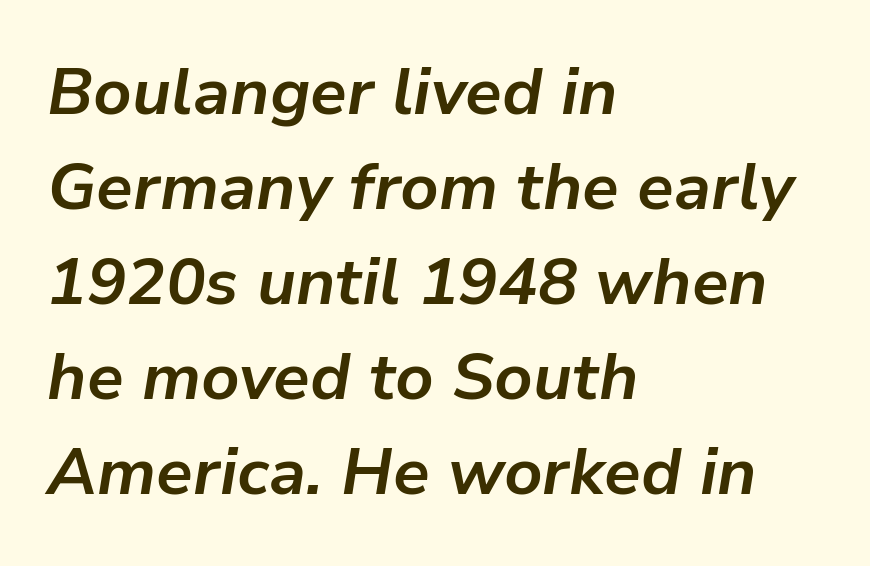
Q: Is the text bold? A: Yes.
Q: Is the text italic (slanted)? A: Yes, it leans right by about 9 degrees.
Q: Is the text underlined? A: No.
Q: How is the paragraph aligned? A: Left-aligned.
Q: Is the spacing between letters normal or unusually wide? A: Normal.
Q: Is the spacing between lines tight, normal or loose? A: Normal.
Q: Width (condensed, normal, or wide)? A: Normal.
Q: Stroke contrast? A: Low.
Q: x-height? A: Medium.
Q: Monospaced? A: No.
